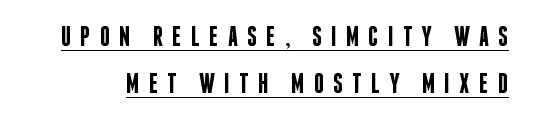
The image shows 28 px semibold, condensed sans-serif type, upright; set normal line spacing (1.69x), unusually wide letter spacing (+0.33 em), underlined; low stroke contrast and a large x-height.
